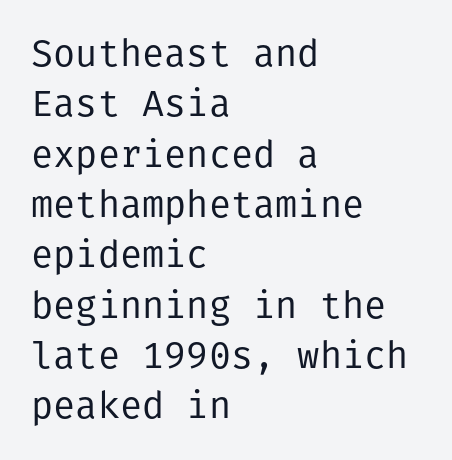
Q: Is the text bold? A: No.
Q: Is the text italic (slanted)? A: No, it is upright.
Q: Is the typeface a serif or a sans-serif typeface? A: Sans-serif.
Q: Is the text underlined? A: No.
Q: How is the paragraph aligned? A: Left-aligned.
Q: Is the spacing between letters normal or unusually wide? A: Normal.
Q: Is the spacing between lines tight, normal or loose? A: Normal.
Q: Width (condensed, normal, or wide)? A: Normal.
Q: Stroke contrast? A: Low.
Q: x-height? A: Medium.
